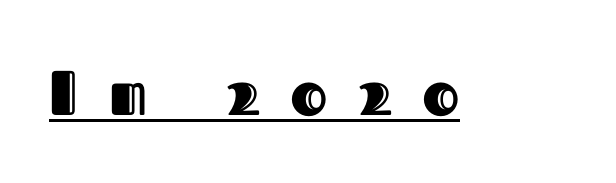
The image shows 63 px text type, upright; set unusually wide letter spacing (+0.49 em), underlined; a medium x-height.
